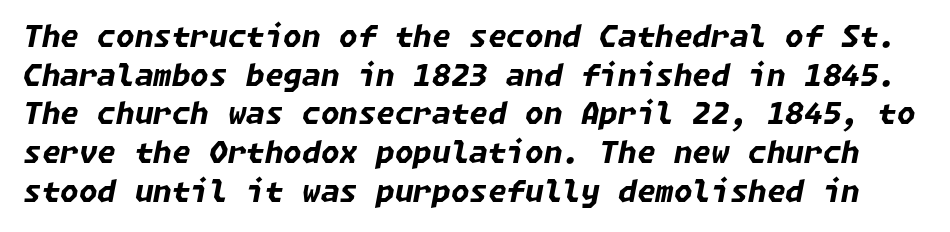
The image shows 30 px bold type, italic (leaning right); set normal line spacing (1.29x), normal letter spacing, not underlined; low stroke contrast and a medium x-height.
